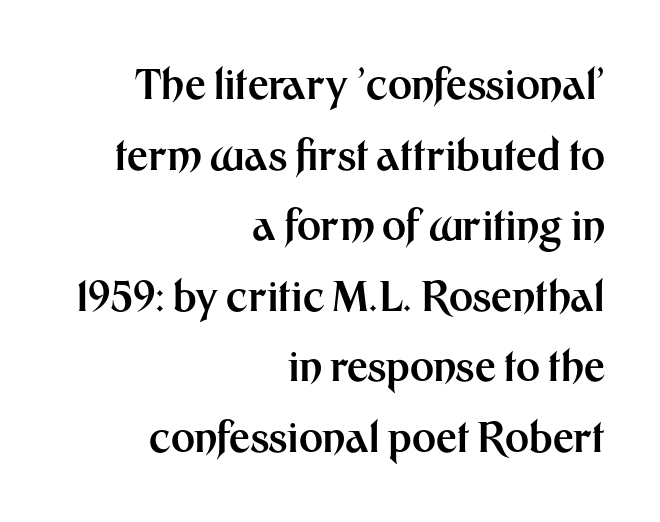
Q: Is the text bold? A: Yes.
Q: Is the text italic (slanted)? A: No, it is upright.
Q: Is the typeface a serif or a sans-serif typeface? A: Sans-serif.
Q: Is the text underlined? A: No.
Q: How is the paragraph aligned? A: Right-aligned.
Q: Is the spacing between letters normal or unusually wide? A: Normal.
Q: Width (condensed, normal, or wide)? A: Normal.
Q: Stroke contrast? A: Medium.
Q: x-height? A: Medium.
Q: Monospaced? A: No.
